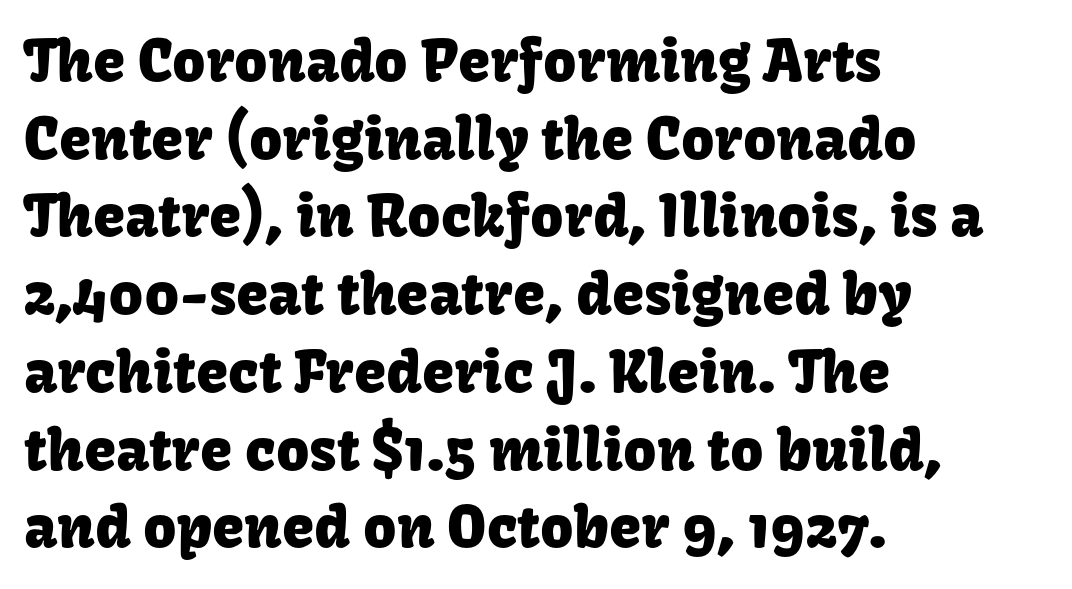
The image shows 58 px sans-serif type, upright; set left-aligned, normal line spacing (1.34x), normal letter spacing, not underlined; low stroke contrast and a medium x-height.
